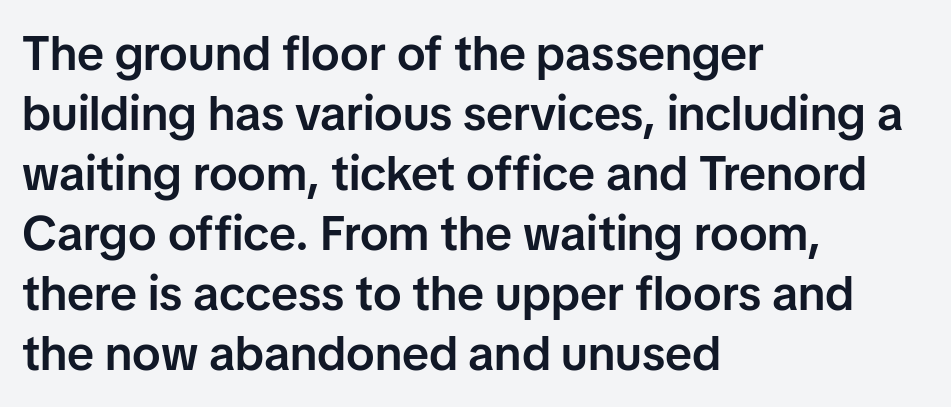
Type without underlining. Looks like regular typesetting: each glyph gets only the width it needs. This sample is left-justified, so line endings fall wherever the words run out. Quick note: interline space is typical.
